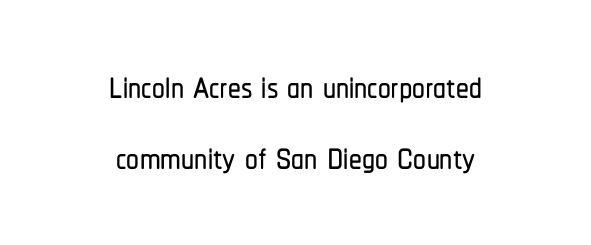
Italic: no, the glyphs are upright roman. The setting favours the middle, as headings and verse often do. The designer went with a sans here, leaving each stem footless. Varying glyph widths throughout — classic text-font behaviour. The type is set solid horizontally, with unmodified tracking.
